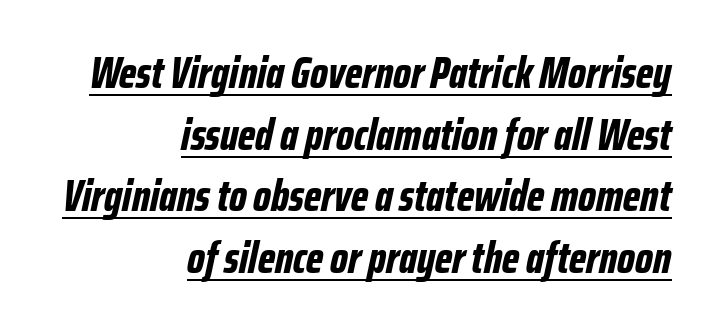
The typesetter chose a ragged-left arrangement here. In designer terms, the underline attribute is active on this setting. Compared with typical body copy, the letter spacing here is the same. Each letter keeps its own natural width here, so spacing adapts to shape. A normal amount of white space separates one row of letters from the next.
